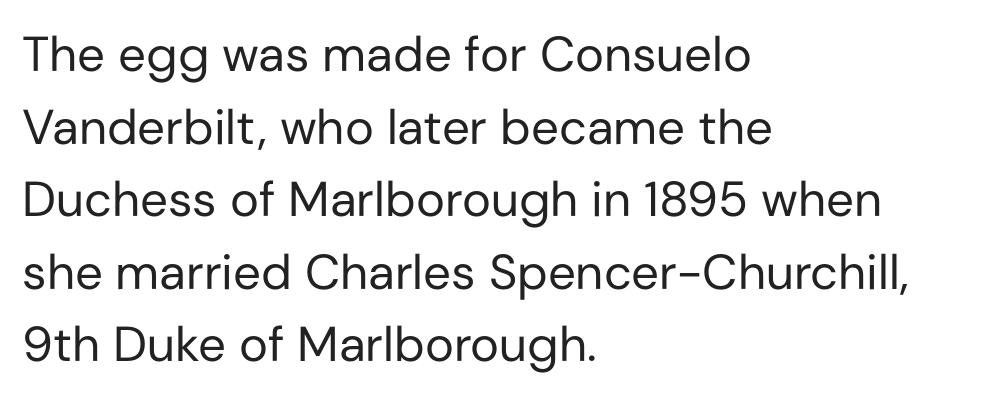
Q: Is the text bold? A: No.
Q: Is the text italic (slanted)? A: No, it is upright.
Q: Is the typeface a serif or a sans-serif typeface? A: Sans-serif.
Q: Is the text underlined? A: No.
Q: How is the paragraph aligned? A: Left-aligned.
Q: Is the spacing between letters normal or unusually wide? A: Normal.
Q: Is the spacing between lines tight, normal or loose? A: Normal.
Q: Width (condensed, normal, or wide)? A: Normal.
Q: Stroke contrast? A: Low.
Q: x-height? A: Medium.
Q: Monospaced? A: No.
